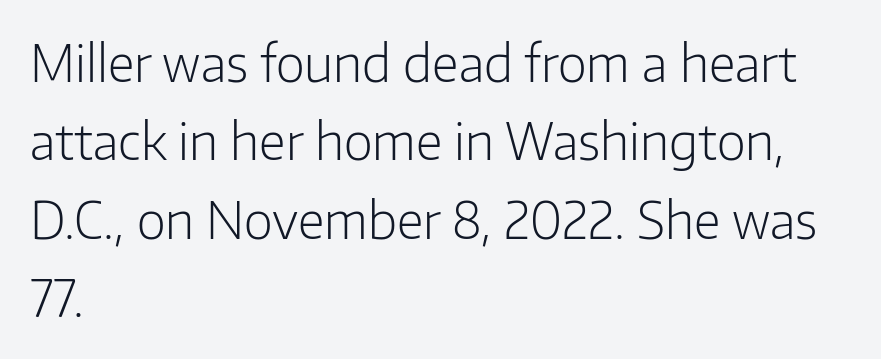
The image shows 50 px light sans-serif type, upright; set left-aligned, normal line spacing (1.57x), normal letter spacing, not underlined; low stroke contrast and a medium x-height.
